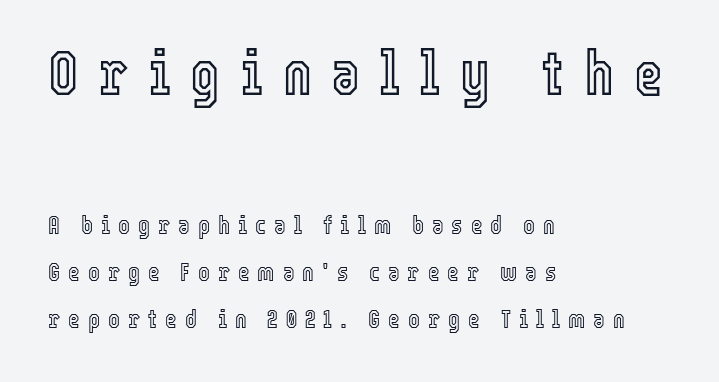
Vertical strokes here are truly vertical. A classic flush-left, rag-right setting is used for this passage. Underline: absent. The rendering inserts visible extra space after every character. Do the characters align in a grid? No, the font is proportional.
